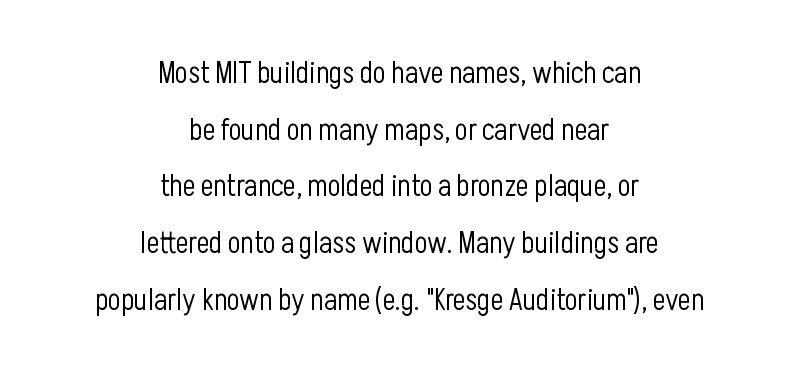
Q: Is the text bold? A: No.
Q: Is the text italic (slanted)? A: No, it is upright.
Q: Is the typeface a serif or a sans-serif typeface? A: Sans-serif.
Q: Is the text underlined? A: No.
Q: How is the paragraph aligned? A: Centered.
Q: Is the spacing between letters normal or unusually wide? A: Normal.
Q: Width (condensed, normal, or wide)? A: Condensed.
Q: Stroke contrast? A: Low.
Q: x-height? A: Medium.
Q: Monospaced? A: No.
